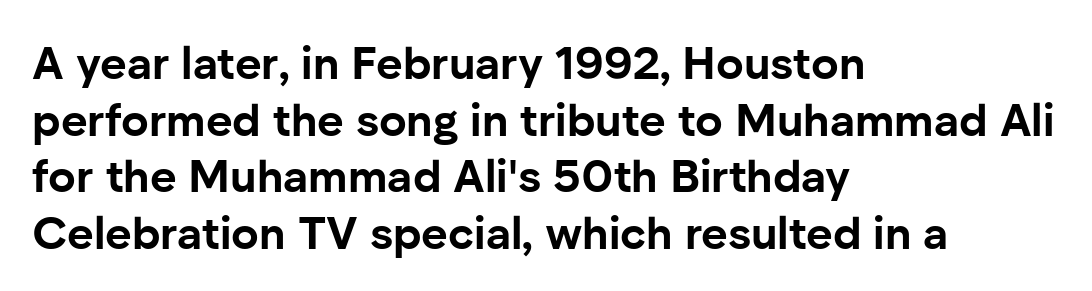
{"serif": "no", "italic": "no", "bold": "yes", "weight": "bold", "width": "normal", "stroke_contrast": "low", "x_height": "medium", "monospaced": "no", "underline": "no", "align": "left", "line_spacing_ratio": 1.23, "letter_spacing": "normal", "letter_spacing_em": 0.0, "glyph_px": 46}
